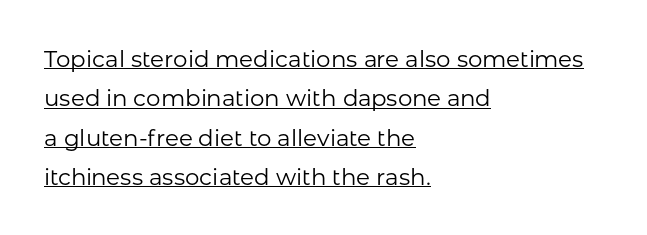
You can tell it's not italic because the verticals are truly vertical. Observe the ordinary spacing: letters are neighbours, not strangers. The typesetter chose a ragged-right arrangement here. These characters rest on top of a visible drawn line.
